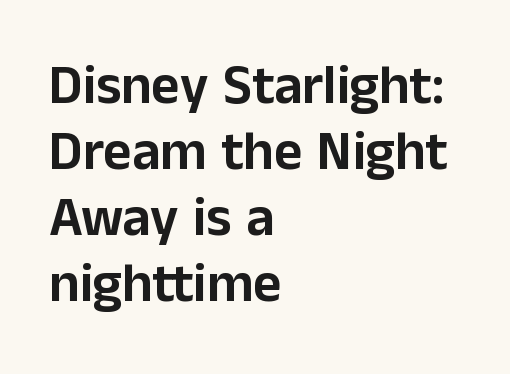
Do the characters align in a grid? No, the font is proportional. Observe the absence of serifs on each vertical stroke in this sample. A bare baseline throughout the passage. Quick note: not italic, upright.
